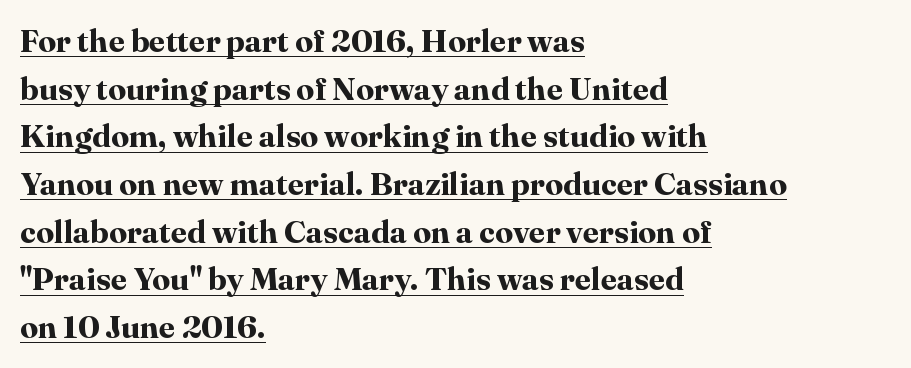
Q: Is the text bold? A: Yes.
Q: Is the text italic (slanted)? A: No, it is upright.
Q: Is the typeface a serif or a sans-serif typeface? A: Serif.
Q: Is the text underlined? A: Yes.
Q: How is the paragraph aligned? A: Left-aligned.
Q: Is the spacing between letters normal or unusually wide? A: Normal.
Q: Is the spacing between lines tight, normal or loose? A: Normal.
Q: Width (condensed, normal, or wide)? A: Normal.
Q: Stroke contrast? A: High.
Q: x-height? A: Medium.
Q: Monospaced? A: No.
